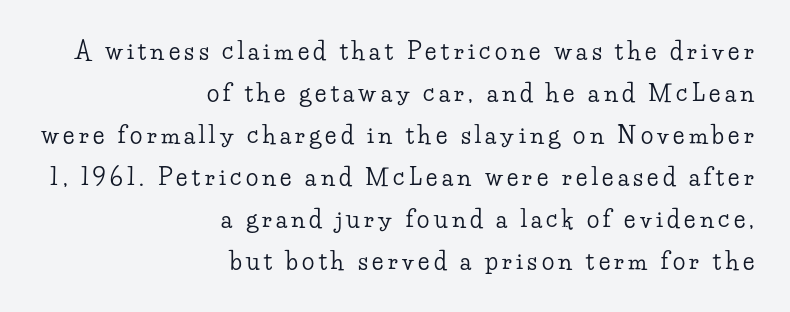
{"italic": "no", "underline": "no", "align": "right", "line_spacing_ratio": 1.83, "glyph_px": 23}
